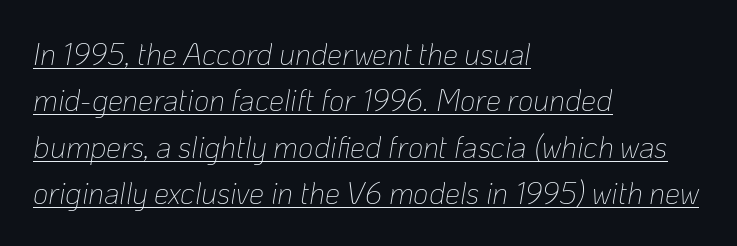
Q: Is the text bold? A: No.
Q: Is the text italic (slanted)? A: Yes, it leans right by about 10 degrees.
Q: Is the text underlined? A: Yes.
Q: How is the paragraph aligned? A: Left-aligned.
Q: Is the spacing between letters normal or unusually wide? A: Normal.
Q: Is the spacing between lines tight, normal or loose? A: Normal.
Q: Width (condensed, normal, or wide)? A: Normal.
Q: Stroke contrast? A: Low.
Q: x-height? A: Medium.
Q: Monospaced? A: No.
